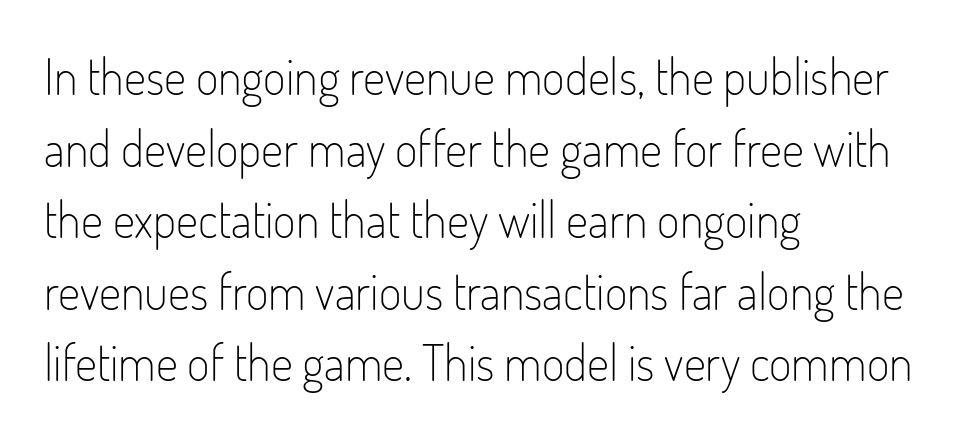
You could not count columns in this text — the font is proportionally spaced. The letters carry no serifs — their stems end cleanly without finishing strokes. Honestly, there is no underline to notice here at all. How are the letters spaced? Ordinarily, with no added tracking.
